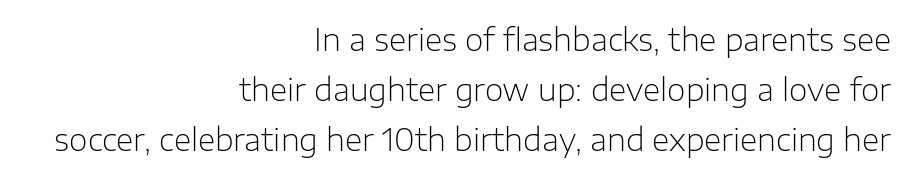
{"serif": "no", "italic": "no", "bold": "no", "weight": "light", "width": "normal", "stroke_contrast": "low", "x_height": "medium", "monospaced": "no", "underline": "no", "align": "right", "line_spacing": "normal", "line_spacing_ratio": 1.66, "letter_spacing": "normal", "letter_spacing_em": 0.0, "glyph_px": 30}
